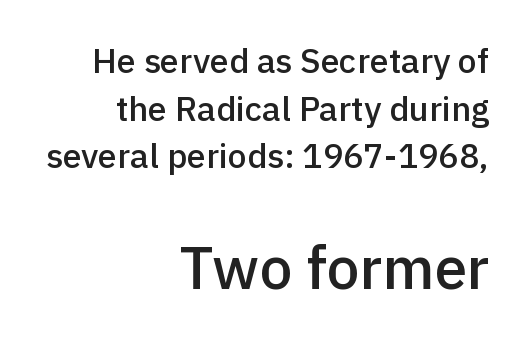
Here the designer chose a conventional face with non-uniform glyph widths. Typographic density is moderately raised because the face is semibold. How would I describe the line gaps? Plain and ordinary. This rendering leaves character spacing at its baseline value.
